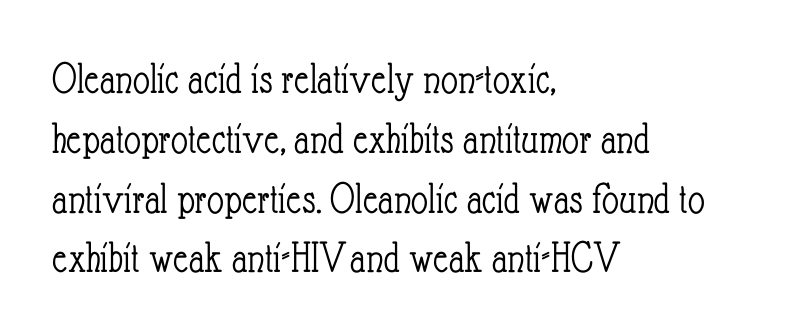
The lines sit at an ordinary, default distance from one another. The rendering keeps characters at their native spacing. The axis of the letterforms is exactly vertical. Which margin do the lines hug? The left one — the right edge is uneven.
